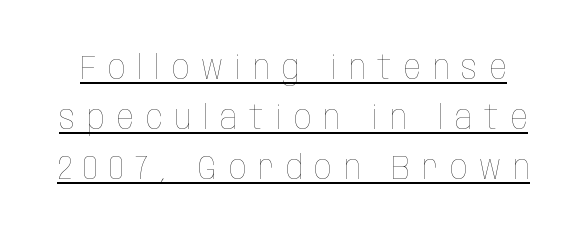
Interline gaps are of average width in this sample. Look at the tracking — it's clearly loosened, letters drifting apart. Heaviness? Minimal to ordinary, like unemphasized prose. Beneath each row of characters lies a ruled line. You could not count columns in this text — the font is proportionally spaced.
